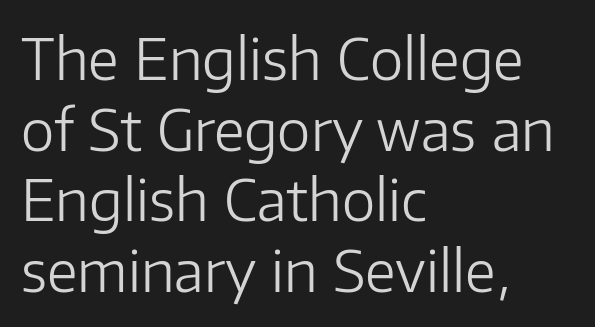
Q: Is the text bold? A: No.
Q: Is the text italic (slanted)? A: No, it is upright.
Q: Is the typeface a serif or a sans-serif typeface? A: Sans-serif.
Q: Is the text underlined? A: No.
Q: How is the paragraph aligned? A: Left-aligned.
Q: Is the spacing between letters normal or unusually wide? A: Normal.
Q: Width (condensed, normal, or wide)? A: Normal.
Q: Stroke contrast? A: Low.
Q: x-height? A: Medium.
Q: Monospaced? A: No.
